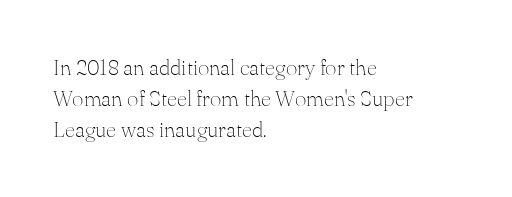
The image shows 22 px text type, upright; set left-aligned, normal line spacing (1.41x), normal letter spacing, not underlined.
